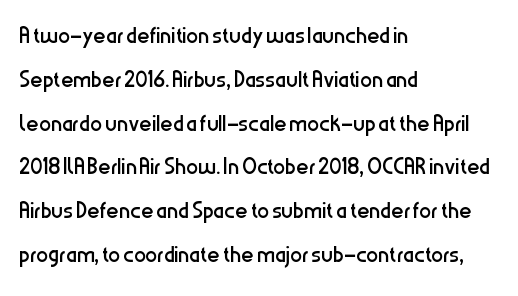
This rendering uses left alignment, leaving the right contour irregular. The designer left line spacing at the default. If you drew a line through each stem, it would be perfectly vertical. Spacing verdict: proportional, widths tailored to each character. Lines of text with bare space underneath.
